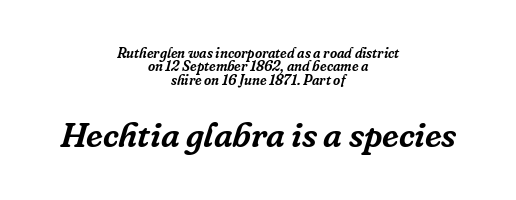
Q: Is the text italic (slanted)? A: Yes, it leans right by about 16 degrees.
Q: Is the typeface a serif or a sans-serif typeface? A: Serif.
Q: Is the text underlined? A: No.
Q: How is the paragraph aligned? A: Centered.
Q: Is the spacing between letters normal or unusually wide? A: Normal.
Q: Is the spacing between lines tight, normal or loose? A: Tight.
Q: Which block of text is set in a larger size, the first (top) or the second (bottom)? A: The second (bottom) one.
Q: Width (condensed, normal, or wide)? A: Normal.
Q: Stroke contrast? A: Low.
Q: x-height? A: Medium.
Q: Monospaced? A: No.
